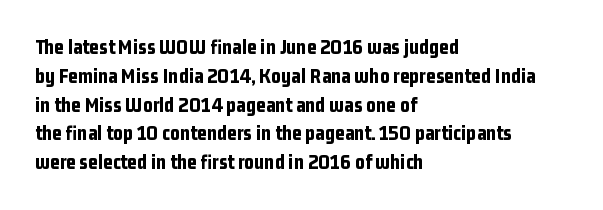
The image shows 21 px bold type, upright; set left-aligned, normal line spacing (1.37x), normal letter spacing, not underlined.
